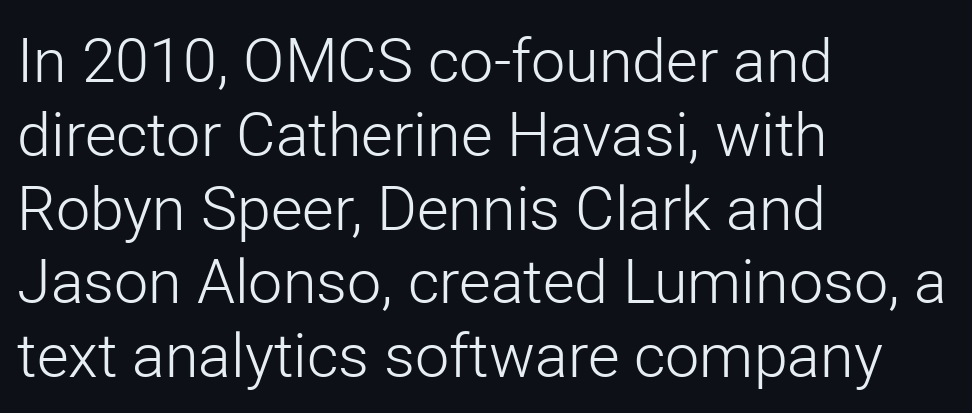
Q: Is the text bold? A: No.
Q: Is the text italic (slanted)? A: No, it is upright.
Q: Is the typeface a serif or a sans-serif typeface? A: Sans-serif.
Q: Is the text underlined? A: No.
Q: How is the paragraph aligned? A: Left-aligned.
Q: Is the spacing between letters normal or unusually wide? A: Normal.
Q: Width (condensed, normal, or wide)? A: Normal.
Q: Stroke contrast? A: Low.
Q: x-height? A: Medium.
Q: Monospaced? A: No.
